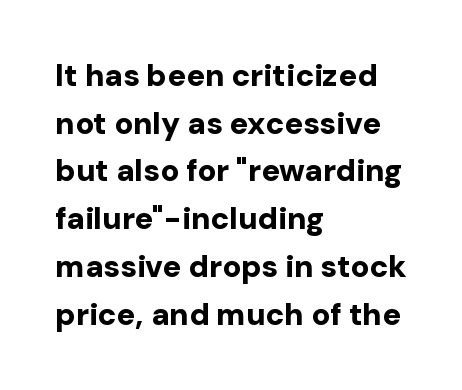
{"serif": "no", "italic": "no", "bold": "yes", "weight": "bold", "width": "normal", "stroke_contrast": "low", "x_height": "medium", "monospaced": "no", "underline": "no", "align": "left", "line_spacing": "normal", "line_spacing_ratio": 1.54, "letter_spacing": "normal", "letter_spacing_em": 0.0, "glyph_px": 31}
